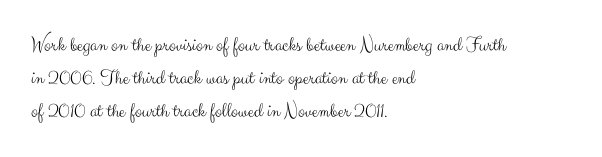
{"bold": "no", "underline": "no", "align": "left", "line_spacing": "normal", "line_spacing_ratio": 1.56, "letter_spacing": "normal", "letter_spacing_em": 0.0, "glyph_px": 21}
